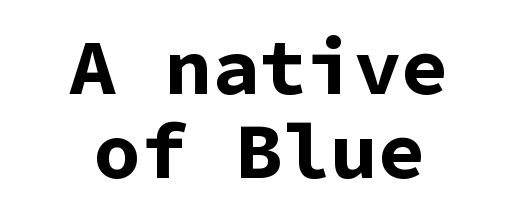
{"serif": "no", "italic": "no", "bold": "yes", "weight": "bold", "width": "normal", "stroke_contrast": "low", "x_height": "medium", "monospaced": "yes", "underline": "no", "align": "center", "line_spacing": "tight", "line_spacing_ratio": 1.06, "letter_spacing": "normal", "letter_spacing_em": 0.0, "glyph_px": 79}
